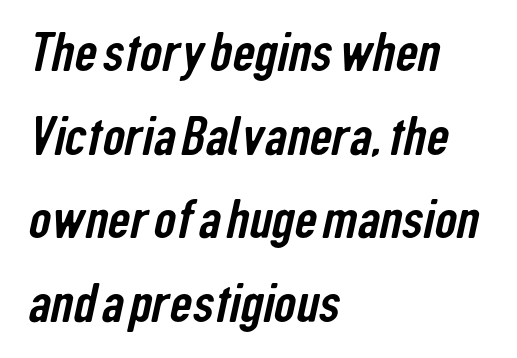
The image shows 55 px condensed sans-serif type; set left-aligned, normal line spacing (1.52x), normal letter spacing, not underlined; low stroke contrast and a medium x-height.
